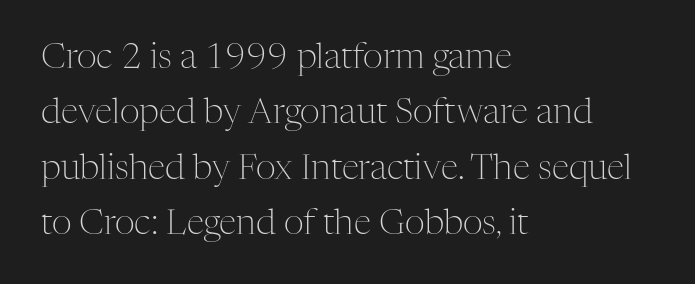
Q: Is the text bold? A: No.
Q: Is the text italic (slanted)? A: No, it is upright.
Q: Is the typeface a serif or a sans-serif typeface? A: Serif.
Q: Is the text underlined? A: No.
Q: How is the paragraph aligned? A: Left-aligned.
Q: Is the spacing between letters normal or unusually wide? A: Normal.
Q: Is the spacing between lines tight, normal or loose? A: Normal.
Q: Width (condensed, normal, or wide)? A: Normal.
Q: Stroke contrast? A: Medium.
Q: x-height? A: Medium.
Q: Monospaced? A: No.
